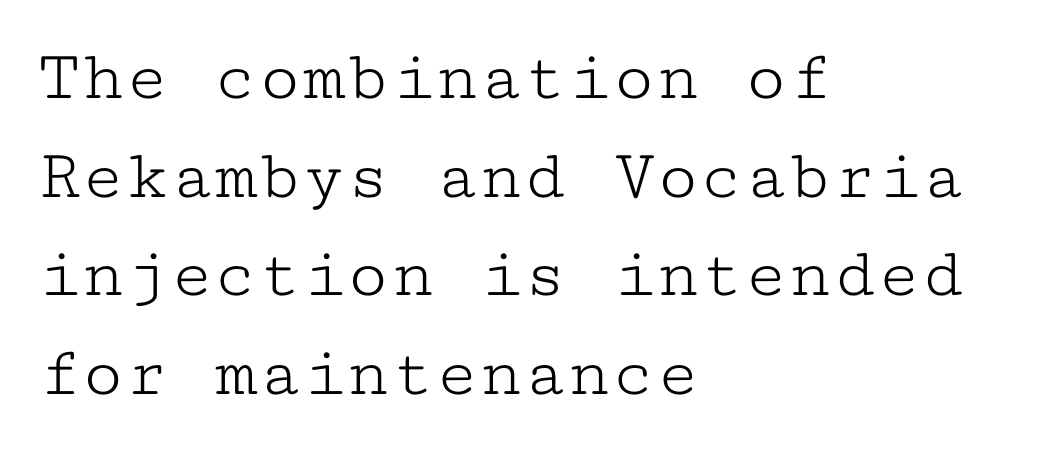
The image shows 73 px light, wide serif type, upright, monospaced; set left-aligned, normal line spacing (1.35x), normal letter spacing, not underlined; low stroke contrast and a medium x-height.
